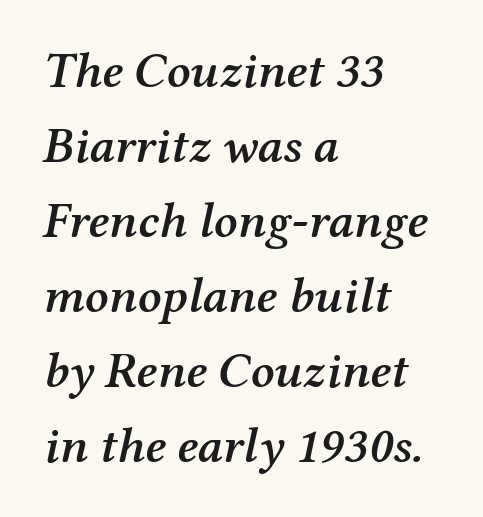
The image shows 50 px semibold serif type, italic (leaning right); set left-aligned, normal line spacing (1.5x), normal letter spacing, not underlined; medium stroke contrast and a medium x-height.
